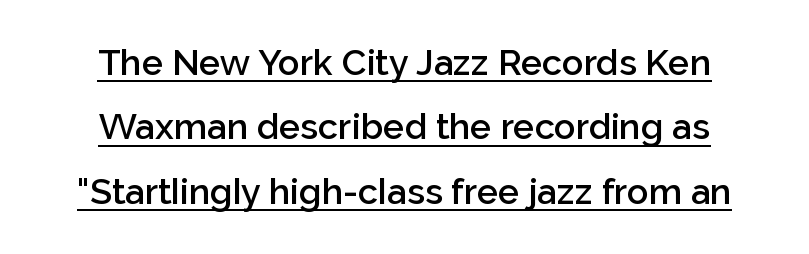
Q: Is the text bold? A: Semi-bold.
Q: Is the text italic (slanted)? A: No, it is upright.
Q: Is the typeface a serif or a sans-serif typeface? A: Sans-serif.
Q: Is the text underlined? A: Yes.
Q: How is the paragraph aligned? A: Centered.
Q: Is the spacing between letters normal or unusually wide? A: Normal.
Q: Width (condensed, normal, or wide)? A: Normal.
Q: Stroke contrast? A: Low.
Q: x-height? A: Medium.
Q: Monospaced? A: No.
